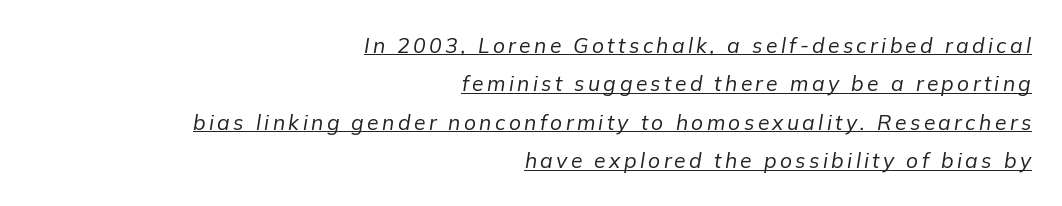
No heavy texture on the line: the type isn't bold. Quick note: underline on. Visually the block forms a straight wall on the right and a jagged coastline on the left. Looking at the ascenders, they clearly lean.
